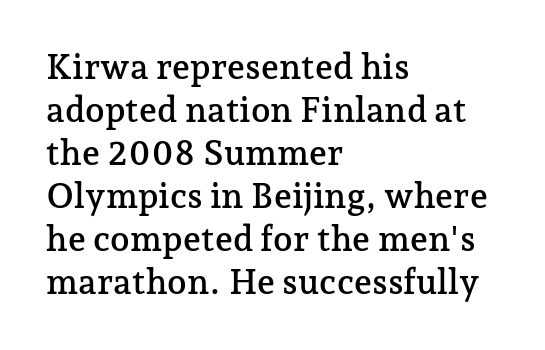
{"serif": "yes", "italic": "no", "width": "normal", "stroke_contrast": "low", "x_height": "medium", "monospaced": "no", "underline": "no", "align": "left", "line_spacing_ratio": 1.23, "letter_spacing": "normal", "letter_spacing_em": 0.0, "glyph_px": 35}
